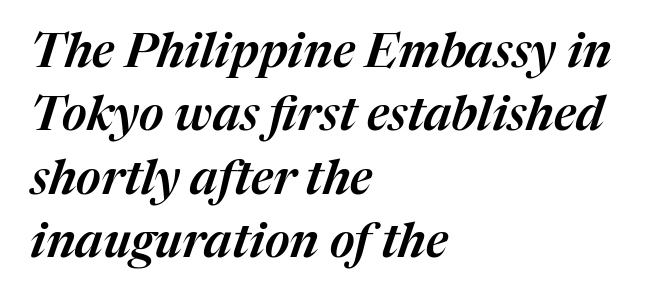
{"italic": "yes", "lean": "right", "slant_degrees": 17, "width": "normal", "stroke_contrast": "medium", "x_height": "medium", "monospaced": "no", "underline": "no", "align": "left", "line_spacing": "normal", "line_spacing_ratio": 1.32, "letter_spacing": "normal", "letter_spacing_em": 0.0, "glyph_px": 48}
